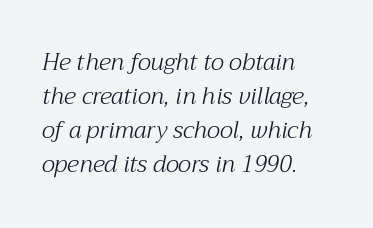
A light-to-regular cut is what we see here. Look at the tracking — it's just the regular setting, nothing added. Is the type slanted? Yes — the strokes lean at a clear angle. Horizontal bands of white between lines are of average thickness. Every row of glyphs begins at an identical x-position on the left.
